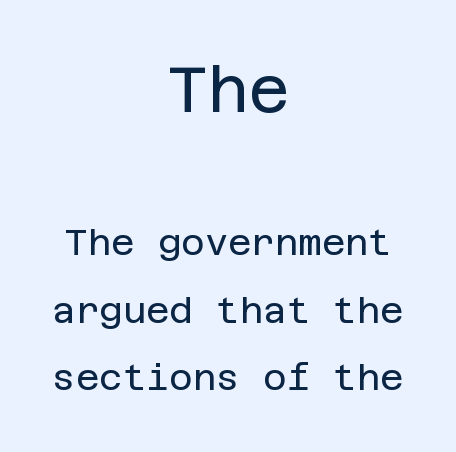
Q: Is the text bold? A: No.
Q: Is the text italic (slanted)? A: No, it is upright.
Q: Is the typeface a serif or a sans-serif typeface? A: Sans-serif.
Q: Is the text underlined? A: No.
Q: How is the paragraph aligned? A: Centered.
Q: Is the spacing between letters normal or unusually wide? A: Normal.
Q: Which block of text is set in a larger size, the first (top) or the second (bottom)? A: The first (top) one.
Q: Width (condensed, normal, or wide)? A: Normal.
Q: Stroke contrast? A: Low.
Q: x-height? A: Large.
